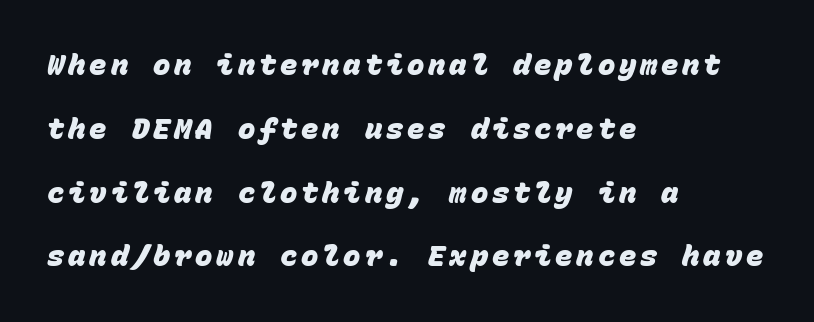
Q: Is the text bold? A: Yes.
Q: Is the typeface a serif or a sans-serif typeface? A: Sans-serif.
Q: Is the text underlined? A: No.
Q: How is the paragraph aligned? A: Left-aligned.
Q: Is the spacing between lines tight, normal or loose? A: Loose.
Q: Width (condensed, normal, or wide)? A: Normal.
Q: Stroke contrast? A: Low.
Q: x-height? A: Large.
Q: Monospaced? A: Yes.
